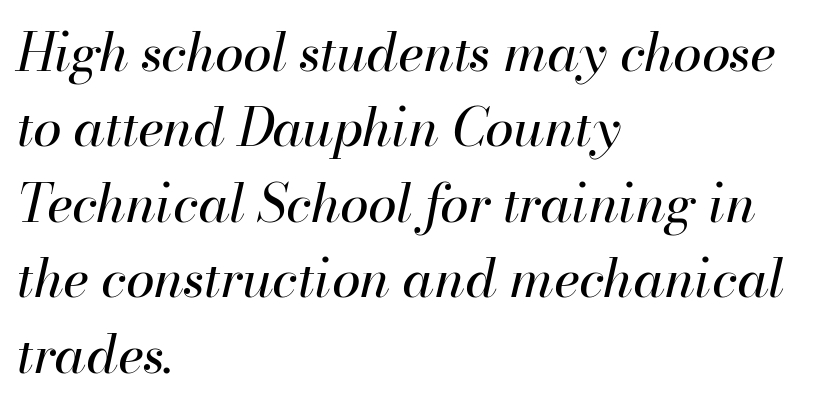
Q: Is the text bold? A: No.
Q: Is the text italic (slanted)? A: Yes, it leans right by about 13 degrees.
Q: Is the text underlined? A: No.
Q: How is the paragraph aligned? A: Left-aligned.
Q: Is the spacing between letters normal or unusually wide? A: Normal.
Q: Is the spacing between lines tight, normal or loose? A: Normal.
Q: Width (condensed, normal, or wide)? A: Normal.
Q: Stroke contrast? A: High.
Q: x-height? A: Small.
Q: Monospaced? A: No.
